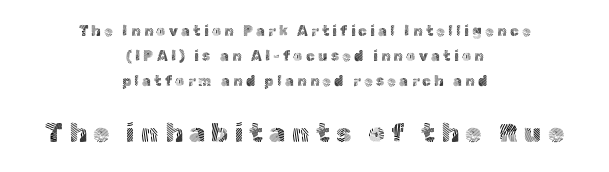
{"italic": "no", "bold": "no", "underline": "no", "align": "center", "line_spacing_ratio": 1.77, "letter_spacing": "wide", "letter_spacing_em": 0.24, "larger_block": "second", "size_ratio": 1.86, "glyph_px": 26}
